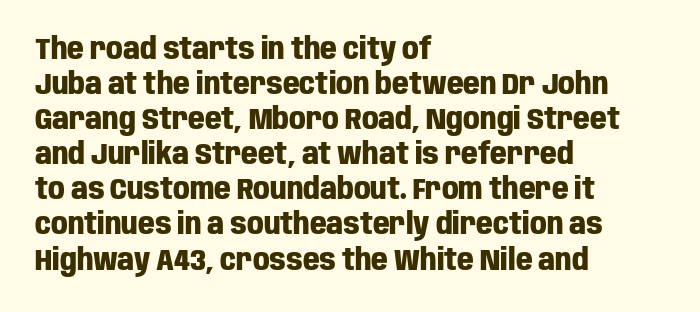
The image shows 29 px heavy, condensed sans-serif type, upright; set left-aligned, line spacing 1.21x, normal letter spacing, not underlined; low stroke contrast and a large x-height.
